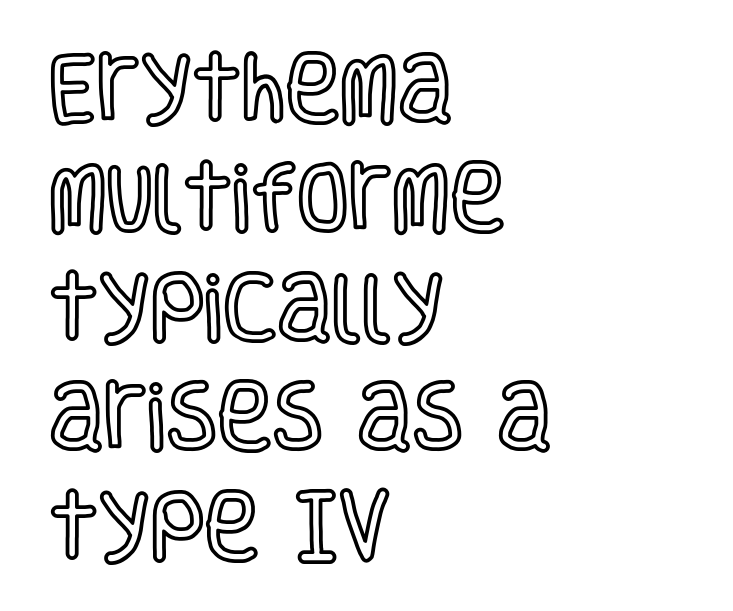
Think of a printed novel: that variable character pitch is what you see here. The letters sit at their default tracking, neither squeezed nor spread. These lines were composed using upright roman letters. Check the space under the baseline: it is left empty. A normal amount of white space separates one row of letters from the next. Layout note: lines flush left.
